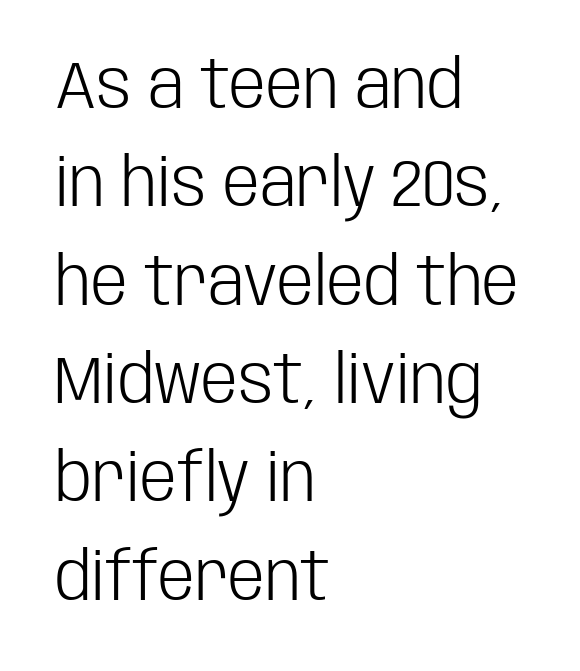
{"serif": "no", "italic": "no", "bold": "no", "weight": "light", "width": "condensed", "stroke_contrast": "low", "x_height": "large", "monospaced": "no", "underline": "no", "align": "left", "line_spacing": "normal", "line_spacing_ratio": 1.49, "letter_spacing": "normal", "letter_spacing_em": 0.0, "glyph_px": 66}
